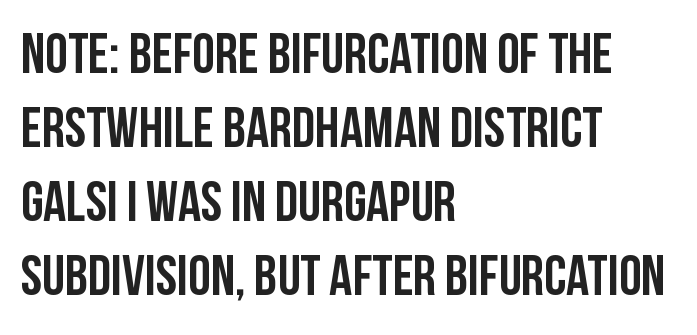
Proportional: the letters do not fall into vertical columns. Serif or sans? Sans — the stroke terminals are bare. Is there any slant? The stems are plumb. Horizontal alignment here is leftward, the default for most running prose. Glance below the letters and you will spot only blank space.
